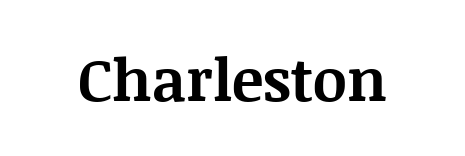
{"serif": "yes", "italic": "no", "bold": "yes", "weight": "bold", "width": "normal", "stroke_contrast": "medium", "x_height": "large", "monospaced": "no", "underline": "no", "letter_spacing": "normal", "letter_spacing_em": 0.0, "glyph_px": 59}
